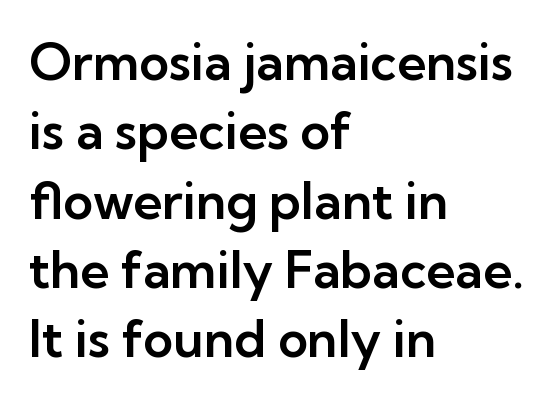
The image shows 51 px sans-serif type, upright; set left-aligned, normal line spacing (1.36x), normal letter spacing, not underlined; low stroke contrast and a medium x-height.
